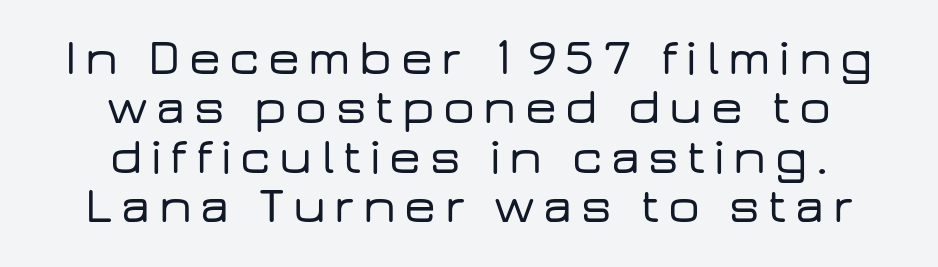
Q: Is the text italic (slanted)? A: No, it is upright.
Q: Is the typeface a serif or a sans-serif typeface? A: Sans-serif.
Q: Is the text underlined? A: No.
Q: How is the paragraph aligned? A: Centered.
Q: Is the spacing between lines tight, normal or loose? A: Tight.
Q: Width (condensed, normal, or wide)? A: Wide.
Q: Stroke contrast? A: Low.
Q: x-height? A: Medium.
Q: Monospaced? A: No.
